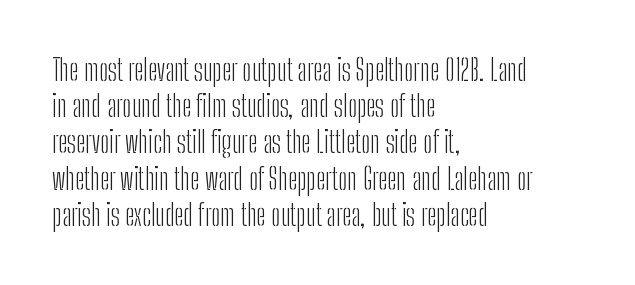
Spacing between characters is what you'd get straight out of the box. Varying glyph widths throughout — classic text-font behaviour. The space directly below the letters is spotless. Honestly, the row spacing looks completely unremarkable. Tall strokes in this sample are plumb rather than angled. Check where the strokes stop: nothing finishes them off — pure sans.
